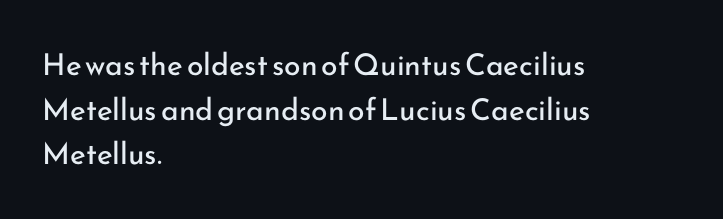
The image shows 30 px regular-weight sans-serif type, upright; set left-aligned, normal line spacing (1.49x), normal letter spacing, not underlined; low stroke contrast and a small x-height.
